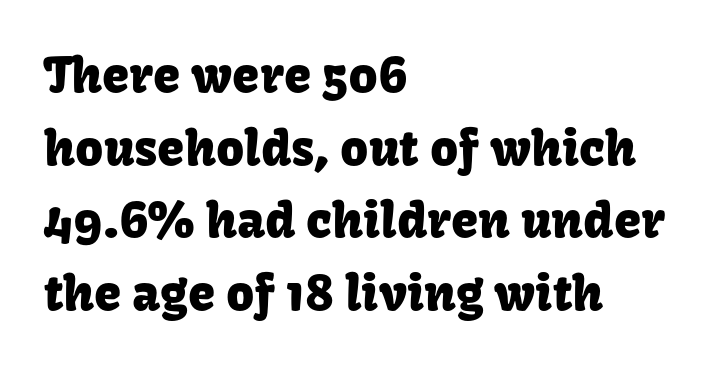
Q: Is the text italic (slanted)? A: No, it is upright.
Q: Is the typeface a serif or a sans-serif typeface? A: Sans-serif.
Q: Is the text underlined? A: No.
Q: How is the paragraph aligned? A: Left-aligned.
Q: Is the spacing between letters normal or unusually wide? A: Normal.
Q: Is the spacing between lines tight, normal or loose? A: Normal.
Q: Width (condensed, normal, or wide)? A: Normal.
Q: Stroke contrast? A: Low.
Q: x-height? A: Medium.
Q: Monospaced? A: No.
